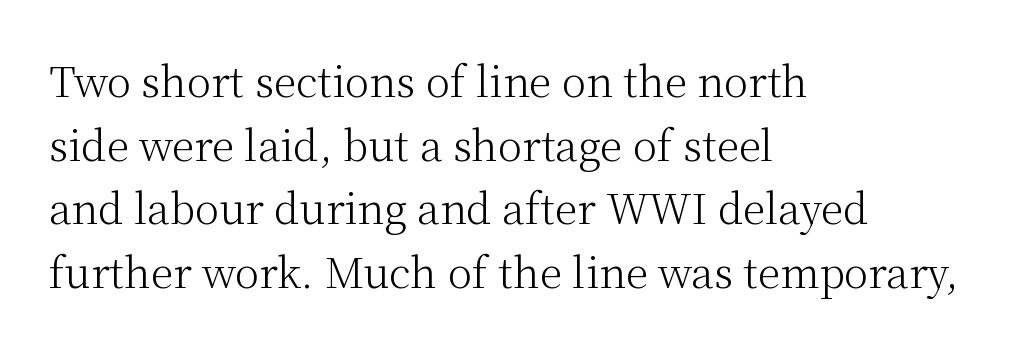
Q: Is the text bold? A: No.
Q: Is the text italic (slanted)? A: No, it is upright.
Q: Is the typeface a serif or a sans-serif typeface? A: Serif.
Q: Is the text underlined? A: No.
Q: How is the paragraph aligned? A: Left-aligned.
Q: Is the spacing between letters normal or unusually wide? A: Normal.
Q: Is the spacing between lines tight, normal or loose? A: Normal.
Q: Width (condensed, normal, or wide)? A: Normal.
Q: Stroke contrast? A: Medium.
Q: x-height? A: Medium.
Q: Monospaced? A: No.
